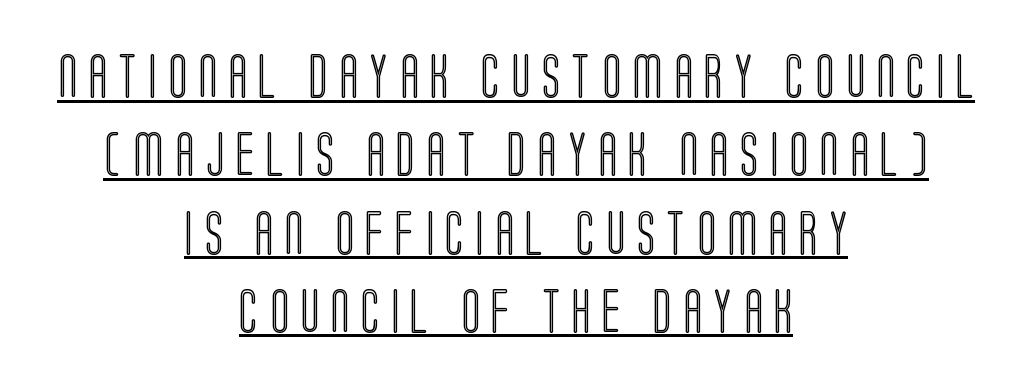
{"italic": "no", "width": "condensed", "x_height": "large", "monospaced": "no", "underline": "yes", "align": "center", "line_spacing_ratio": 1.78, "letter_spacing": "wide", "letter_spacing_em": 0.26, "glyph_px": 44}
